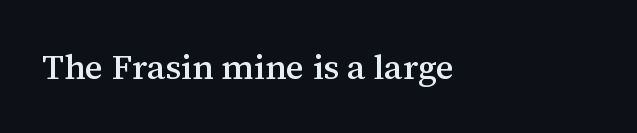
Letters rest on an invisible, unmarked baseline. Vertical strokes here are truly vertical. What kind of face is this? One with serifs. Here the designer chose a conventional face with non-uniform glyph widths. The setting favours the left margin, as ordinary paragraphs usually do. The line texture is even and compact thanks to regular tracking.
